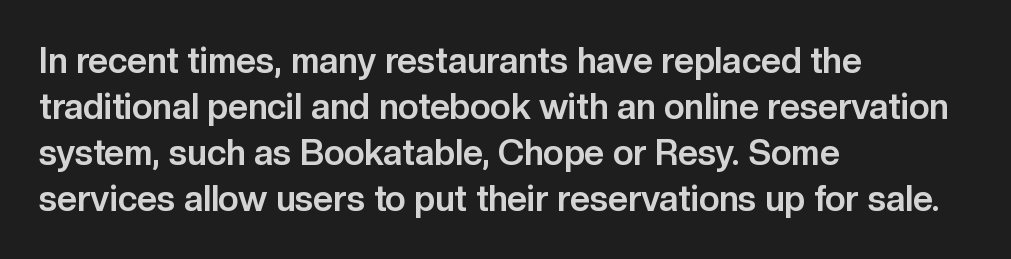
{"serif": "no", "italic": "no", "bold": "yes", "weight": "bold", "width": "normal", "stroke_contrast": "low", "x_height": "medium", "monospaced": "no", "underline": "no", "align": "left", "line_spacing": "normal", "line_spacing_ratio": 1.31, "letter_spacing": "normal", "letter_spacing_em": 0.0, "glyph_px": 35}
